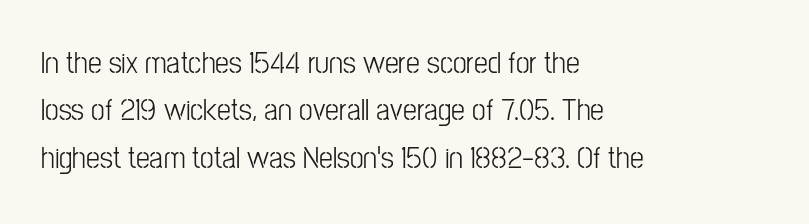
Q: Is the text bold? A: No.
Q: Is the text italic (slanted)? A: No, it is upright.
Q: Is the typeface a serif or a sans-serif typeface? A: Sans-serif.
Q: Is the text underlined? A: No.
Q: How is the paragraph aligned? A: Left-aligned.
Q: Is the spacing between letters normal or unusually wide? A: Normal.
Q: Is the spacing between lines tight, normal or loose? A: Normal.
Q: Width (condensed, normal, or wide)? A: Condensed.
Q: Stroke contrast? A: Low.
Q: x-height? A: Medium.
Q: Monospaced? A: No.
